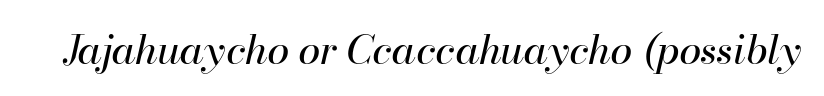
The image shows 40 px regular-weight type, italic (leaning right); set normal letter spacing, not underlined; high stroke contrast and a small x-height.
